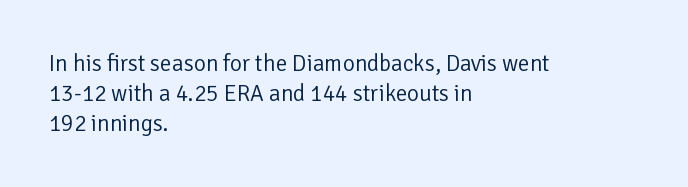
The lines are quadded left. The font sits on the lighter half of the weight spectrum, regular included. Tracking here is standard; glyphs follow each other at the usual distance. Italic? Not at all — the glyphs are vertical. Rule under the text: the space is simply empty.
